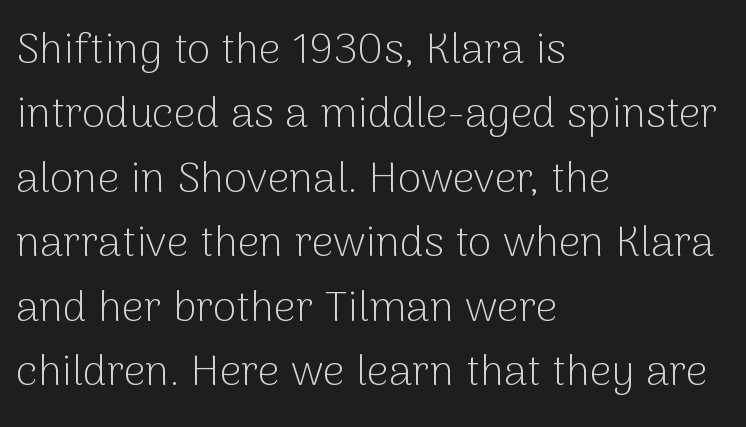
Q: Is the text bold? A: No.
Q: Is the text italic (slanted)? A: No, it is upright.
Q: Is the typeface a serif or a sans-serif typeface? A: Sans-serif.
Q: Is the text underlined? A: No.
Q: How is the paragraph aligned? A: Left-aligned.
Q: Is the spacing between letters normal or unusually wide? A: Normal.
Q: Is the spacing between lines tight, normal or loose? A: Normal.
Q: Width (condensed, normal, or wide)? A: Normal.
Q: Stroke contrast? A: Low.
Q: x-height? A: Medium.
Q: Monospaced? A: No.
